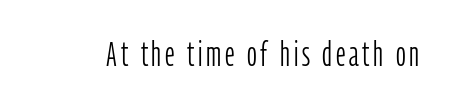
Rendered with straight, roman letterforms. The space beneath each line is pristine and unruled. Do the characters align in a grid? No, the font is proportional. No letter is thick-stroked: the sample isn't bold. The face used here is a sans, in the tradition of grotesques and geometrics.
